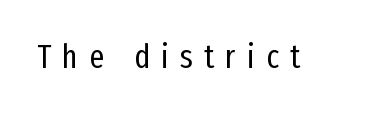
Q: Is the text bold? A: No.
Q: Is the text italic (slanted)? A: No, it is upright.
Q: Is the typeface a serif or a sans-serif typeface? A: Sans-serif.
Q: Is the text underlined? A: No.
Q: Is the spacing between letters normal or unusually wide? A: Unusually wide.
Q: Width (condensed, normal, or wide)? A: Condensed.
Q: Stroke contrast? A: Low.
Q: x-height? A: Medium.
Q: Monospaced? A: No.
